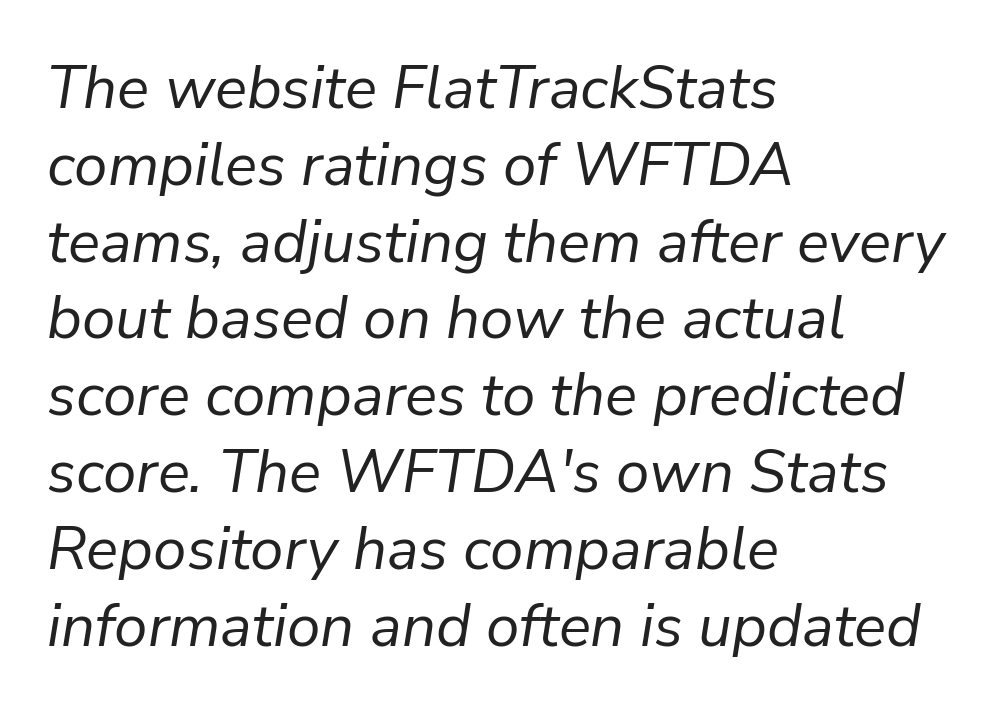
Summary of vertical rhythm: regular, with standard interline spacing. In terms of posture, this sample is oblique. Stroke thickness stays within the range of a standard reading face or lighter. These lines stack with their left ends in a neat column. Looks like regular typesetting: each glyph gets only the width it needs.
